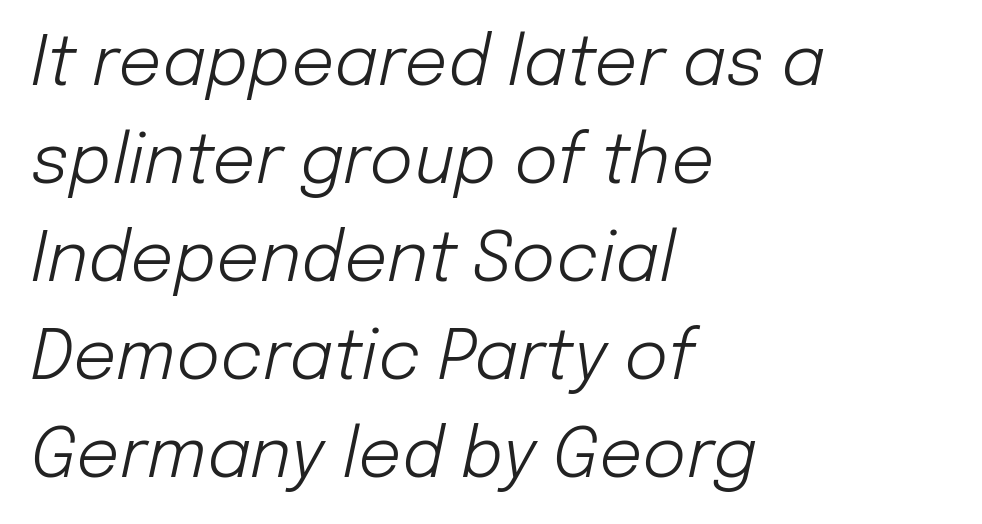
{"italic": "yes", "lean": "right", "slant_degrees": 12, "bold": "no", "weight": "light", "width": "normal", "stroke_contrast": "low", "x_height": "medium", "monospaced": "no", "underline": "no", "align": "left", "line_spacing": "normal", "line_spacing_ratio": 1.44, "letter_spacing": "normal", "letter_spacing_em": 0.0, "glyph_px": 68}
